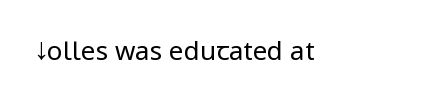
The image shows 26 px text type, upright; set normal letter spacing, not underlined.
